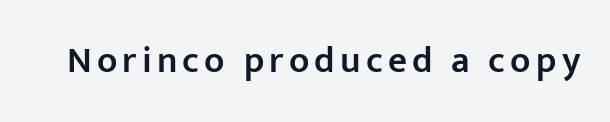
The image shows 37 px semibold sans-serif type, upright; set not underlined; low stroke contrast and a medium x-height.
